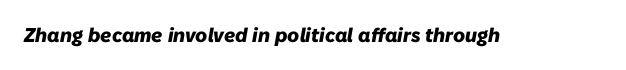
Nobody touched the tracking dial on this one. Bare-footed words on every line. The lettering tilts uniformly, giving the passage an italic look. These lines carry a lot of weight — the face is fully bold.
